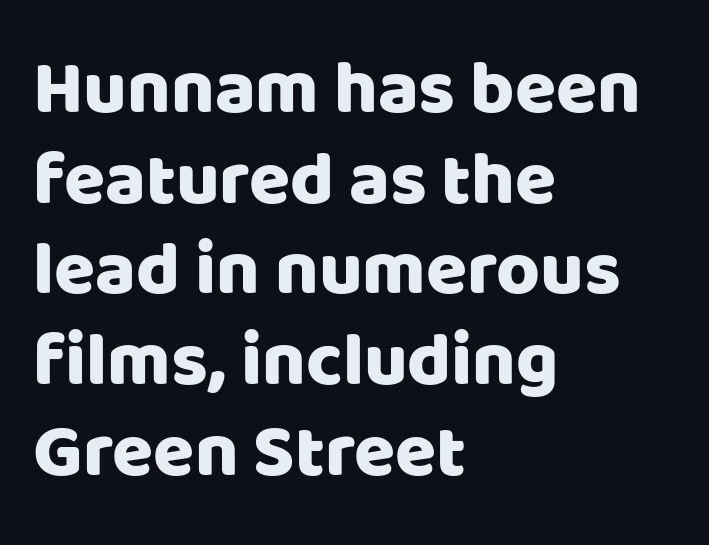
Ordinary non-slanted type is in use. Decoration check: the copy has no underline. Nothing unusual about the tracking: characters are spaced as the font intends. Think of a printed novel: that variable character pitch is what you see here. Teacher's note: observe the even left margin — that is flush-left alignment.
